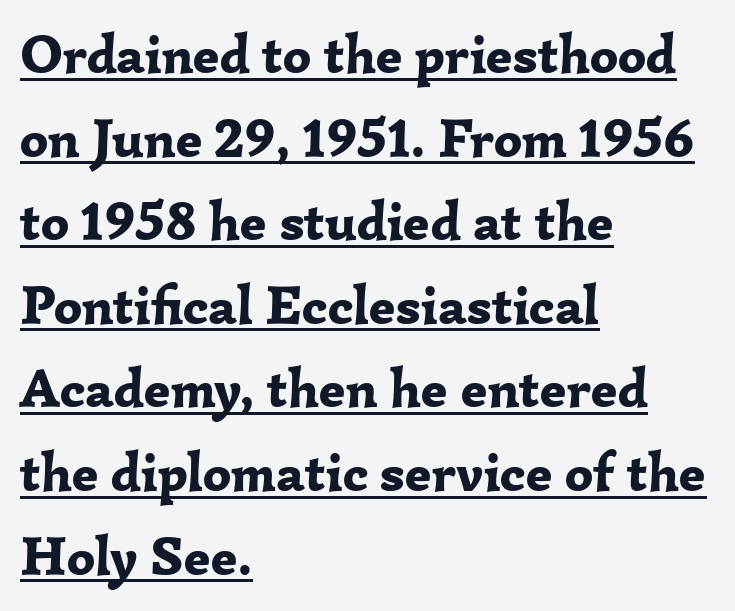
The passage shown has conventional tracking throughout. A typesetter would call this proportional, since set widths differ per character. Compared with undecorated copy, this sample adds a rule below the words. Caption: multi-line text, flush left, ragged right. Ascenders rise straight up at ninety degrees. The face used here is seriffed, in the tradition of book romans.
